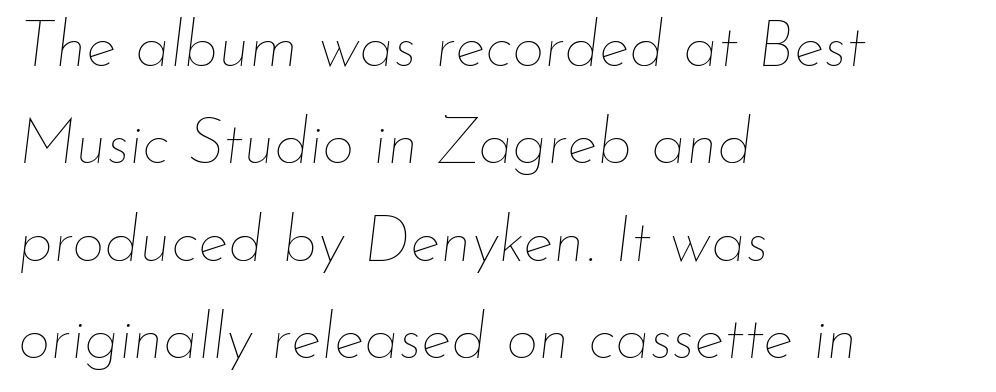
Q: Is the text bold? A: No.
Q: Is the text italic (slanted)? A: Yes, it leans right by about 7 degrees.
Q: Is the text underlined? A: No.
Q: How is the paragraph aligned? A: Left-aligned.
Q: Is the spacing between letters normal or unusually wide? A: Normal.
Q: Is the spacing between lines tight, normal or loose? A: Normal.
Q: Width (condensed, normal, or wide)? A: Normal.
Q: Stroke contrast? A: Low.
Q: x-height? A: Small.
Q: Monospaced? A: No.
